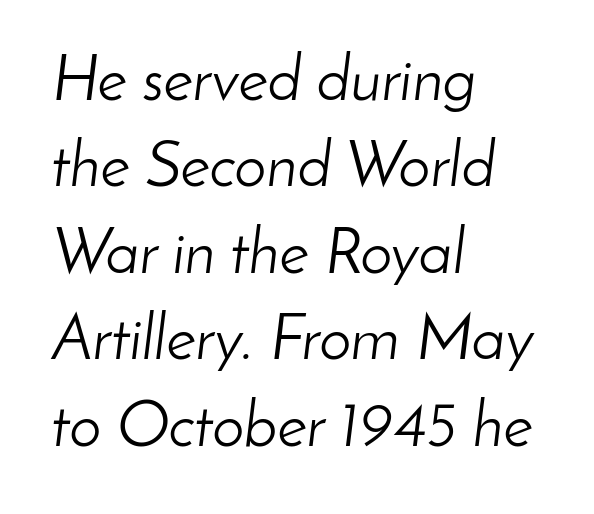
{"italic": "yes", "lean": "right", "slant_degrees": 8, "bold": "no", "weight": "light", "width": "normal", "stroke_contrast": "low", "x_height": "small", "monospaced": "no", "underline": "no", "align": "left", "line_spacing": "normal", "line_spacing_ratio": 1.35, "letter_spacing": "normal", "letter_spacing_em": 0.0, "glyph_px": 64}
